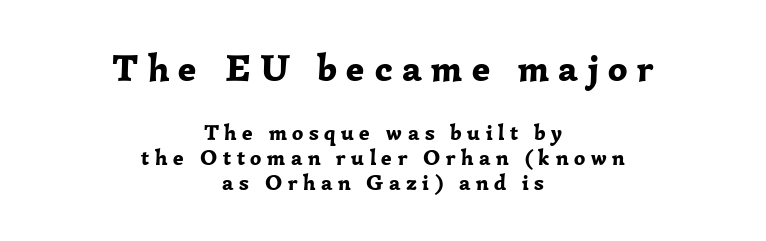
{"serif": "yes", "italic": "no", "bold": "yes", "weight": "bold", "width": "normal", "stroke_contrast": "low", "x_height": "medium", "monospaced": "no", "underline": "no", "align": "center", "line_spacing": "tight", "line_spacing_ratio": 1.14, "letter_spacing": "wide", "letter_spacing_em": 0.25, "larger_block": "first", "size_ratio": 1.73, "glyph_px": 38}
